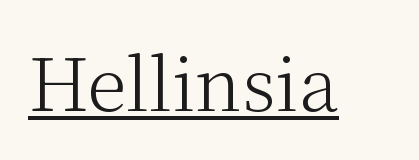
The image shows 72 px light serif type, upright; set normal letter spacing, underlined; medium stroke contrast and a medium x-height.
